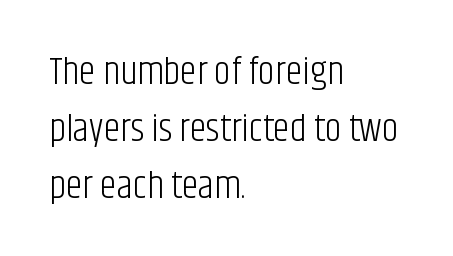
Q: Is the text bold? A: No.
Q: Is the text italic (slanted)? A: No, it is upright.
Q: Is the typeface a serif or a sans-serif typeface? A: Sans-serif.
Q: Is the text underlined? A: No.
Q: How is the paragraph aligned? A: Left-aligned.
Q: Is the spacing between letters normal or unusually wide? A: Normal.
Q: Is the spacing between lines tight, normal or loose? A: Normal.
Q: Width (condensed, normal, or wide)? A: Condensed.
Q: Stroke contrast? A: Low.
Q: x-height? A: Large.
Q: Monospaced? A: No.
